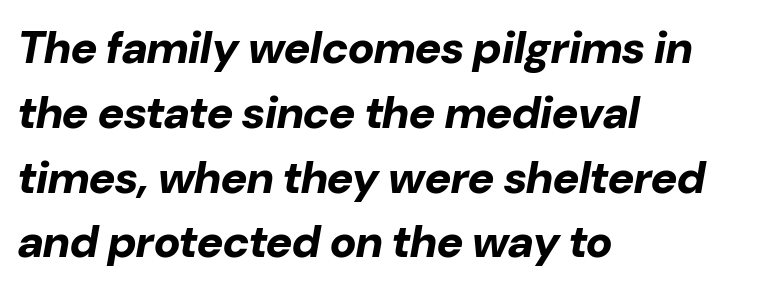
{"italic": "yes", "lean": "right", "slant_degrees": 10, "bold": "yes", "weight": "bold", "width": "normal", "stroke_contrast": "low", "x_height": "medium", "monospaced": "no", "underline": "no", "align": "left", "line_spacing": "normal", "line_spacing_ratio": 1.44, "letter_spacing": "normal", "letter_spacing_em": 0.0, "glyph_px": 45}
